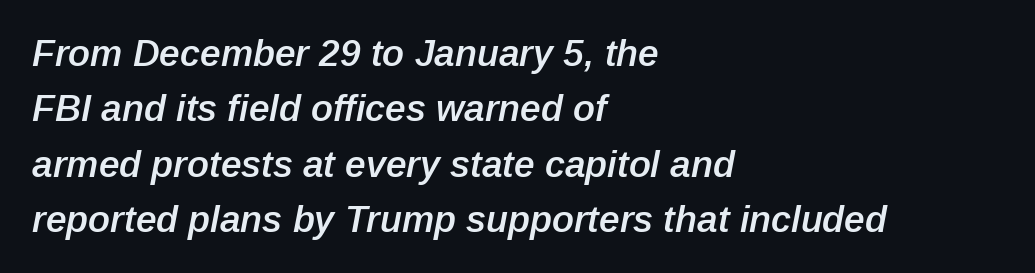
The image shows 37 px semibold type, italic (leaning right); set left-aligned, normal line spacing (1.5x), normal letter spacing, not underlined; low stroke contrast and a medium x-height.
